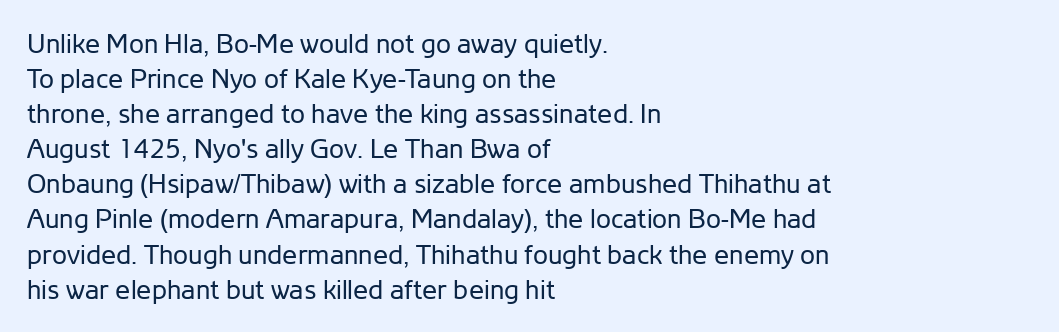
Q: Is the text bold? A: No.
Q: Is the text italic (slanted)? A: No, it is upright.
Q: Is the text underlined? A: No.
Q: How is the paragraph aligned? A: Left-aligned.
Q: Is the spacing between letters normal or unusually wide? A: Normal.
Q: Is the spacing between lines tight, normal or loose? A: Normal.
